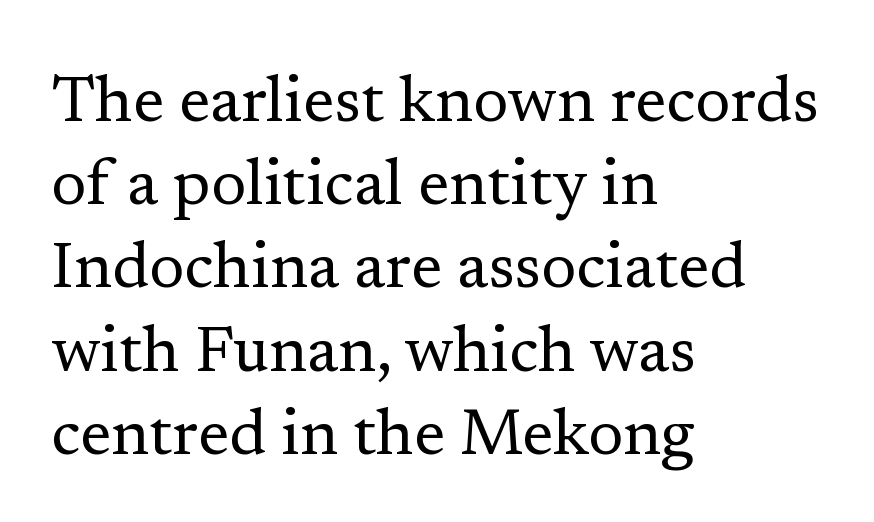
Q: Is the text bold? A: No.
Q: Is the text italic (slanted)? A: No, it is upright.
Q: Is the typeface a serif or a sans-serif typeface? A: Serif.
Q: Is the text underlined? A: No.
Q: How is the paragraph aligned? A: Left-aligned.
Q: Is the spacing between letters normal or unusually wide? A: Normal.
Q: Is the spacing between lines tight, normal or loose? A: Normal.
Q: Width (condensed, normal, or wide)? A: Normal.
Q: Stroke contrast? A: Low.
Q: x-height? A: Medium.
Q: Monospaced? A: No.
